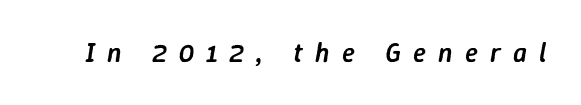
{"italic": "yes", "lean": "right", "slant_degrees": 9, "bold": "semi", "underline": "no", "letter_spacing": "wide", "letter_spacing_em": 0.45, "glyph_px": 27}
